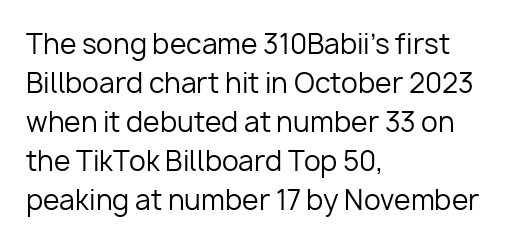
Nothing heavy about these letters — not bold at all. The block of text has a typical density, with ordinary space between rows. Posture: straight, roman, zero tilt. Quick note: underline off. The letterforms sit shoulder to shoulder at normal distance.
